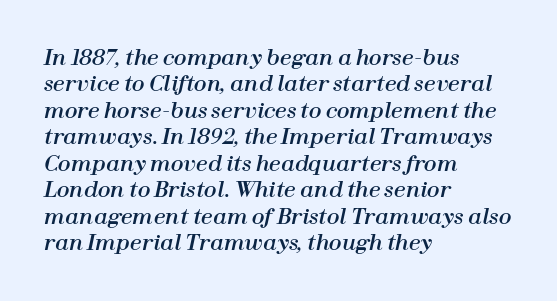
The image shows 21 px text type, italic (leaning right); set left-aligned, normal line spacing (1.26x), normal letter spacing, not underlined.
